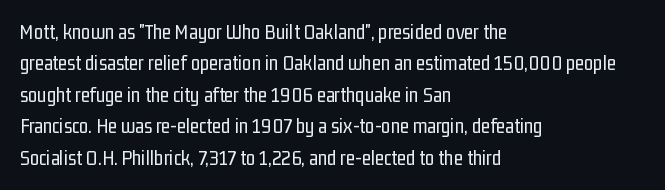
The image shows 21 px text type, upright; set left-aligned, normal line spacing (1.5x), normal letter spacing, not underlined.
